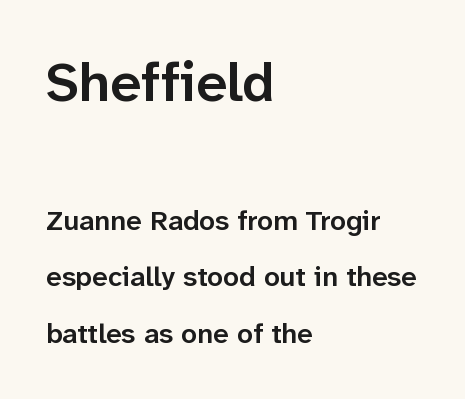
The font's upright variant was chosen for this text. Examine the stroke ends and you'll find no serifs. Loosely led — the rows are spread out. In CSS terms this would be text-align: left. A typesetter would call this proportional, since set widths differ per character.
